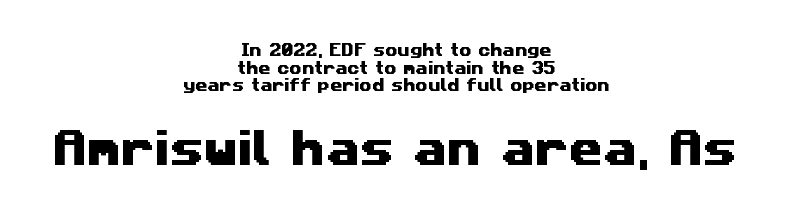
Compared with typical body copy, the letter spacing here is the same. Beneath every word, the page is bare. Vertically, the passage feels balanced, rows spaced as you'd expect. The block sitting lower on the canvas is the one with enlarged characters. This rendering employs a face without finishing strokes, i.e., a sans-serif.
